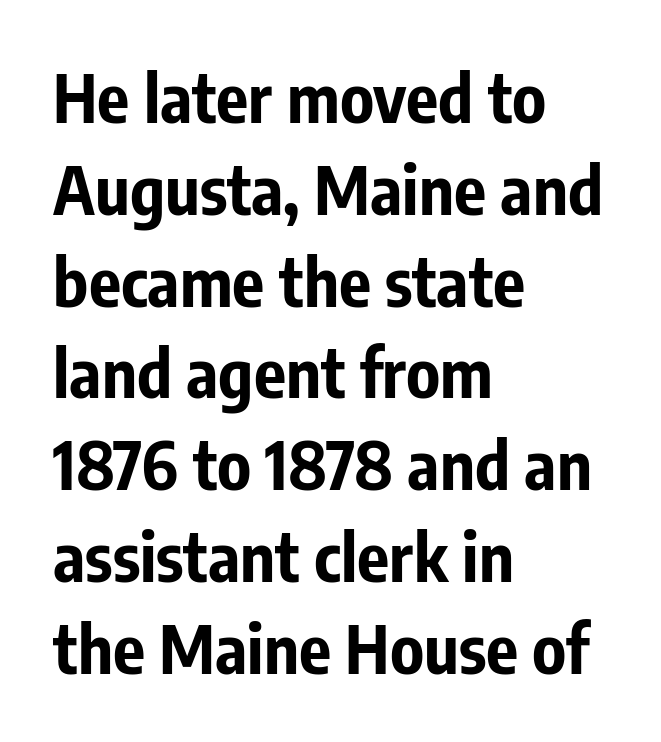
Words appear dense and cohesive because spacing is normal. The lines are quadded left. Heavy, bold letterforms. The glyphs in this specimen are sans serif.
